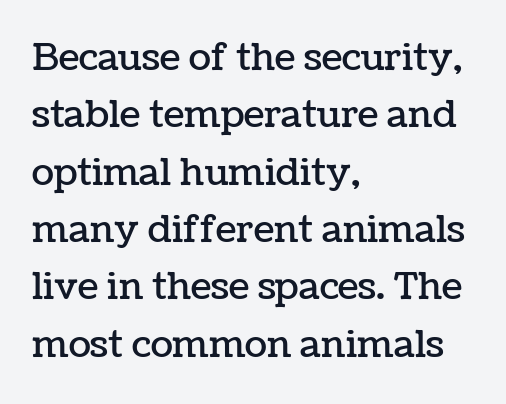
The image shows 37 px text type, upright; set left-aligned, normal line spacing (1.55x), normal letter spacing, not underlined; low stroke contrast and a medium x-height.
